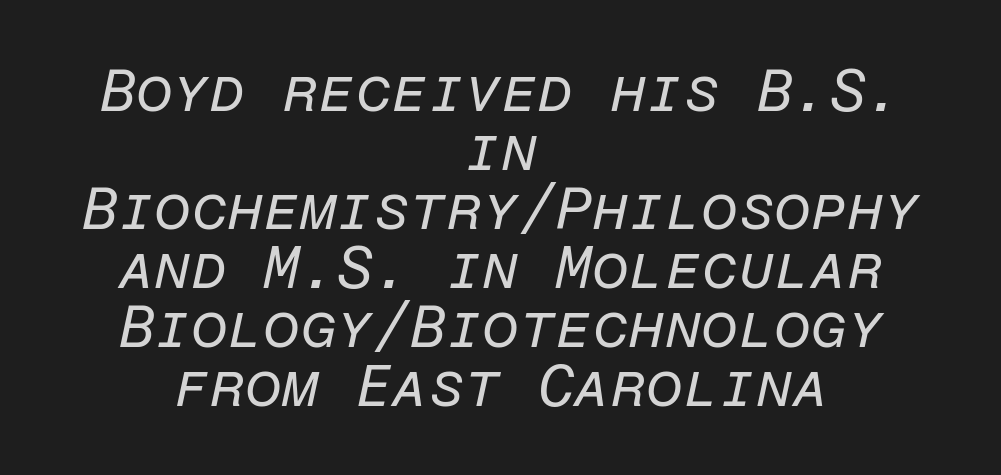
Q: Is the text bold? A: No.
Q: Is the text italic (slanted)? A: Yes, it leans right by about 12 degrees.
Q: Is the text underlined? A: No.
Q: How is the paragraph aligned? A: Centered.
Q: Is the spacing between letters normal or unusually wide? A: Normal.
Q: Is the spacing between lines tight, normal or loose? A: Tight.
Q: Width (condensed, normal, or wide)? A: Normal.
Q: Stroke contrast? A: Low.
Q: x-height? A: Medium.
Q: Monospaced? A: Yes.
